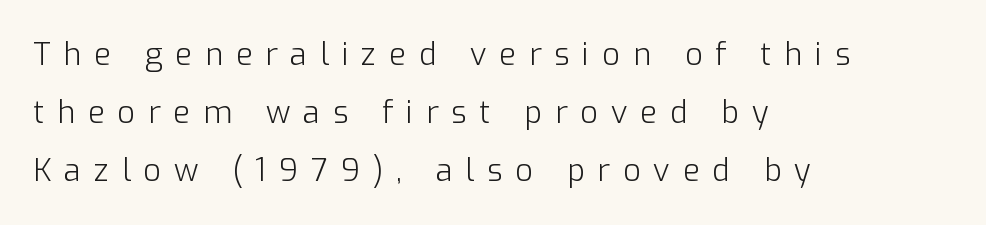
Q: Is the text bold? A: No.
Q: Is the text italic (slanted)? A: No, it is upright.
Q: Is the typeface a serif or a sans-serif typeface? A: Sans-serif.
Q: Is the text underlined? A: No.
Q: How is the paragraph aligned? A: Left-aligned.
Q: Is the spacing between letters normal or unusually wide? A: Unusually wide.
Q: Width (condensed, normal, or wide)? A: Normal.
Q: Stroke contrast? A: Low.
Q: x-height? A: Medium.
Q: Monospaced? A: No.
